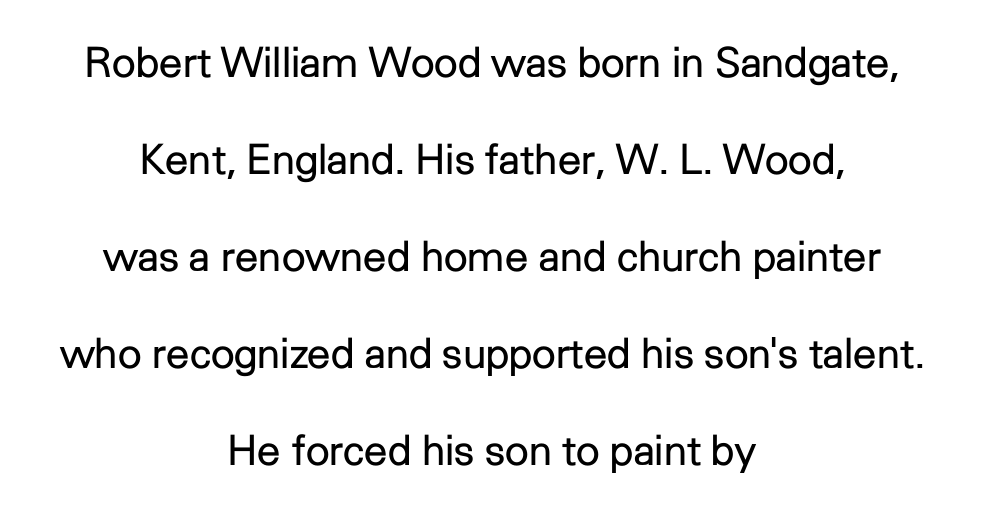
Q: Is the text bold? A: No.
Q: Is the text italic (slanted)? A: No, it is upright.
Q: Is the typeface a serif or a sans-serif typeface? A: Sans-serif.
Q: Is the text underlined? A: No.
Q: How is the paragraph aligned? A: Centered.
Q: Is the spacing between letters normal or unusually wide? A: Normal.
Q: Is the spacing between lines tight, normal or loose? A: Loose.
Q: Width (condensed, normal, or wide)? A: Normal.
Q: Stroke contrast? A: Low.
Q: x-height? A: Medium.
Q: Monospaced? A: No.
